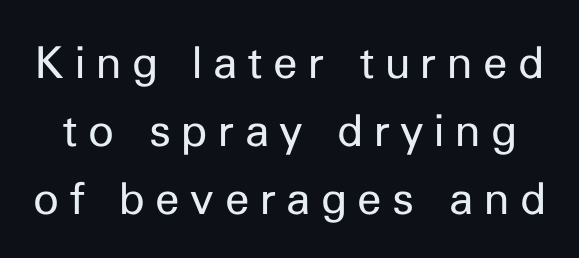
{"serif": "no", "italic": "no", "bold": "no", "weight": "regular", "width": "normal", "stroke_contrast": "low", "x_height": "medium", "monospaced": "no", "underline": "no", "line_spacing": "normal", "line_spacing_ratio": 1.54, "letter_spacing": "wide", "letter_spacing_em": 0.24, "glyph_px": 44}
